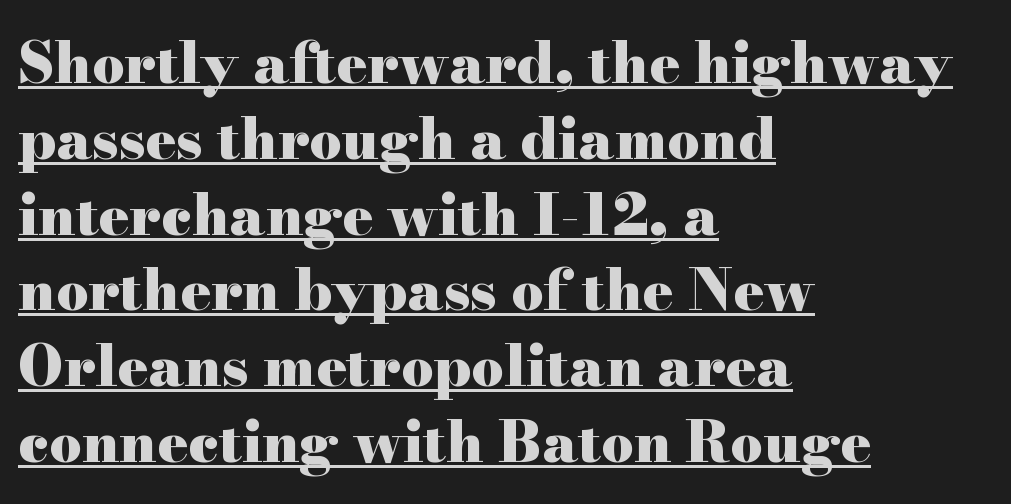
{"serif": "yes", "italic": "no", "bold": "yes", "weight": "heavy", "width": "wide", "stroke_contrast": "high", "x_height": "small", "monospaced": "no", "underline": "yes", "align": "left", "line_spacing": "normal", "line_spacing_ratio": 1.33, "letter_spacing": "normal", "letter_spacing_em": 0.0, "glyph_px": 57}
